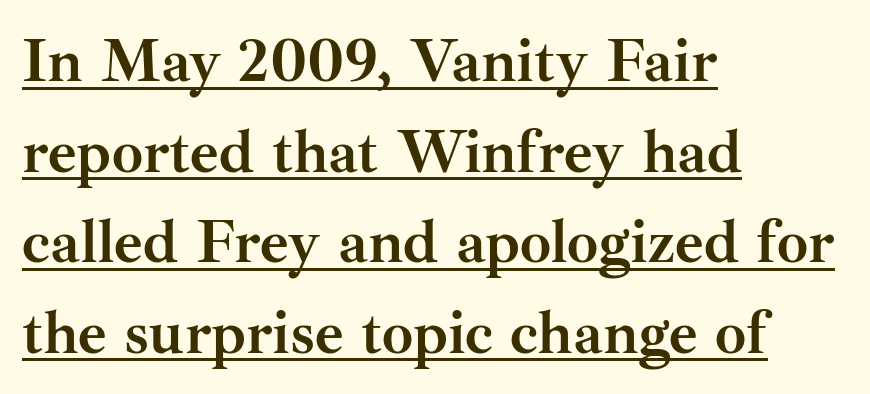
Is there any slant? The stems are plumb. The typesetter chose a ragged-right arrangement here. Does extra space separate the letters? No, they use regular spacing. Students, observe: this is what conventionally led text looks like. To sum up the face: it has serifs.
